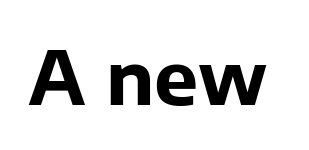
Each letter keeps its own natural width here, so spacing adapts to shape. The font's upright variant was chosen for this text. Grotesque or geometric, the face here clearly has no serifs. The font is running at its bold setting. Honestly, the letter spacing is just normal — you wouldn't notice it.
